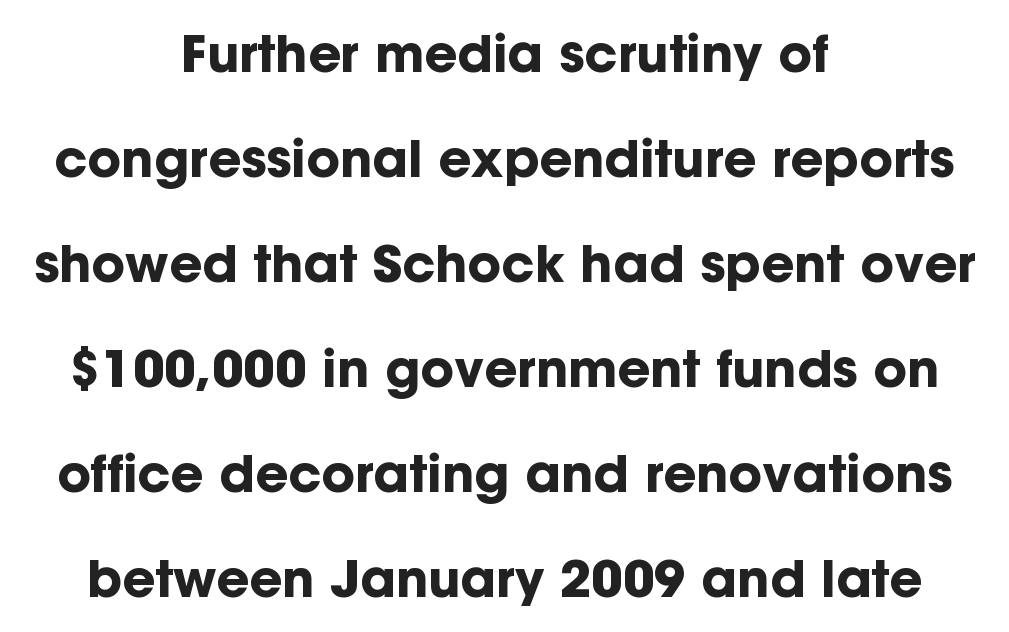
Airy leading. What stands out about the letter spacing? Nothing — it is the standard amount. The axis of the letterforms is exactly vertical. Look at the stroke-to-counter ratio: heavy, a bold. Is this a fixed-width face? No — the glyphs have proportional, varying widths. The rendering shows plain stroke endings on the letterforms — a sans-serif design.
